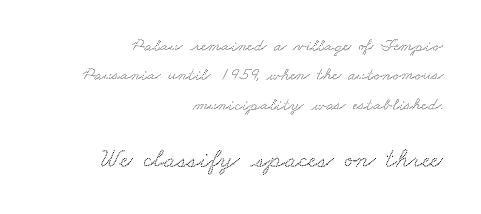
Whoever set this chose a conventional vertical rhythm. The passage shown is not underscored anywhere. Compared with typical body copy, the letter spacing here is the same. Typesetter's note — lower block bumped up in size, upper block left smaller. The compositor pushed each line to the right boundary.
